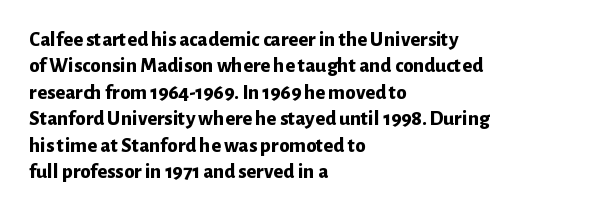
What weight is shown? A full bold with thick strokes. The lettering holds an erect, upright posture throughout. Plain, unruled lines of type. The rendering keeps characters at their native spacing. Leading: standard.
